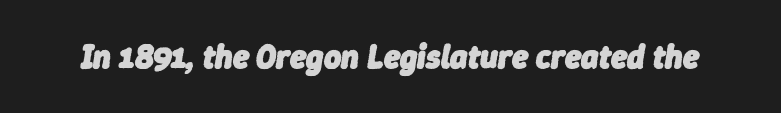
This is heavy type, rendered in bold. The passage shown leans; its letterforms are oblique. The letters advance in unequal steps, a hallmark of proportional type. Beneath every word, the page is bare. Honestly, the letter spacing is just normal — you wouldn't notice it.
